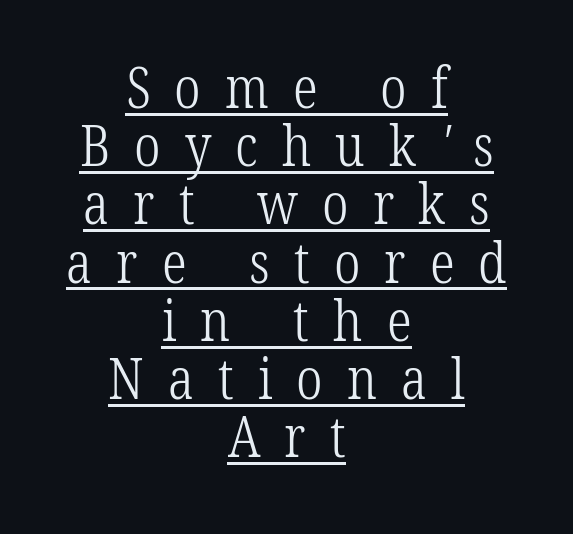
The image shows 56 px light, condensed serif type; set centered, tight line spacing (1.04x), unusually wide letter spacing (+0.43 em), underlined; low stroke contrast and a medium x-height.
